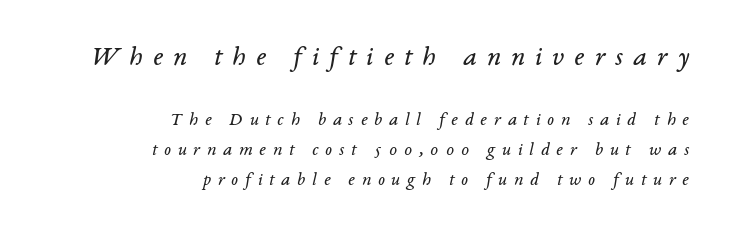
Each stroke keeps to a modest, everyday thickness or less. How would I describe the line gaps? Plain and ordinary. Larger block? The one above; the one below is distinctly smaller. Compared with a flush-left layout, this one pins lines to the opposite, right side.
